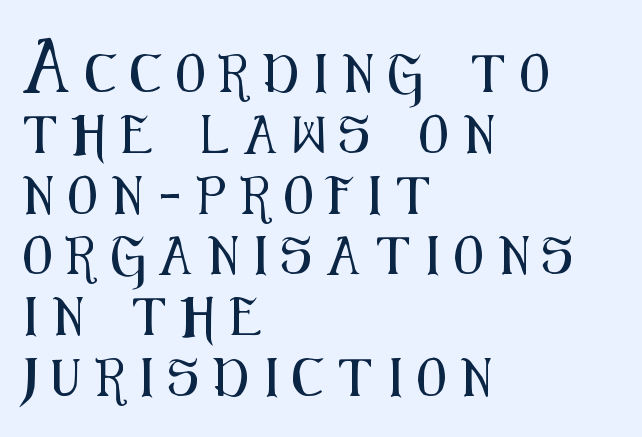
The type sits square on the baseline with zero lean. The lines in this sample share a left origin and differ only in where they stop. You could not count columns in this text — the font is proportionally spaced. One glance says typical: line gaps are just what's usual.
